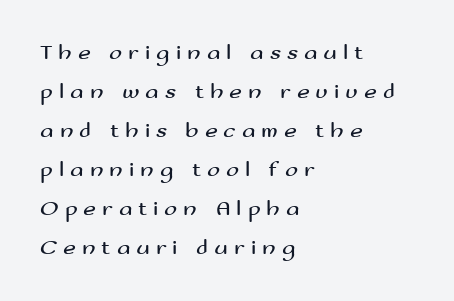
Between one letter and the next there's a generous, obvious gap. Which margin do the lines hug? The left one — the right edge is uneven. Every character sits straight up, as roman type does. Descenders hang freely into open space.
